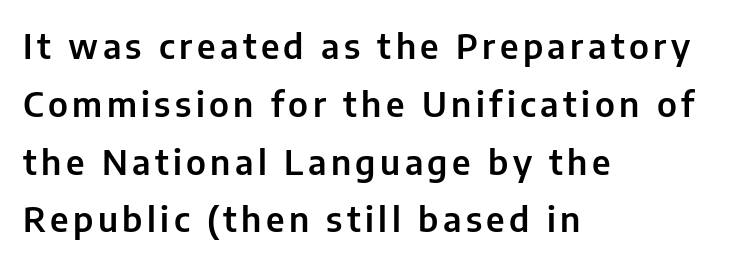
Horizontal bands of white between lines are of average thickness. Does the copy run flush right? No — it runs flush left. Descenders hang freely into open space. The lettering holds an erect, upright posture throughout. Do the characters align in a grid? No, the font is proportional. The font family rendered here belongs to the sans-serif group.
